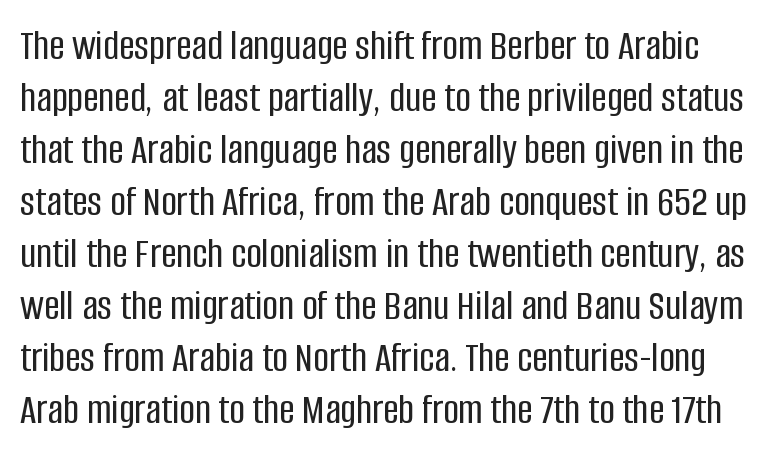
The image shows 43 px condensed sans-serif type, upright; set line spacing 1.21x, normal letter spacing, not underlined; low stroke contrast and a large x-height.
